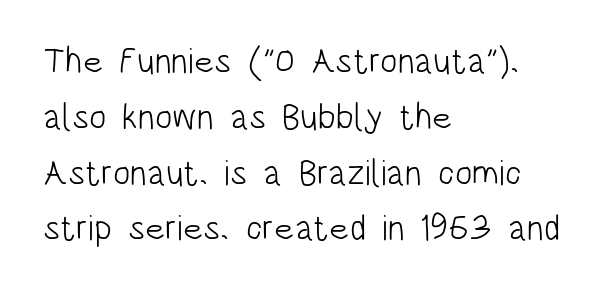
The image shows 36 px light, condensed sans-serif type, upright; set left-aligned, normal line spacing (1.55x), normal letter spacing, not underlined; low stroke contrast and a large x-height.
